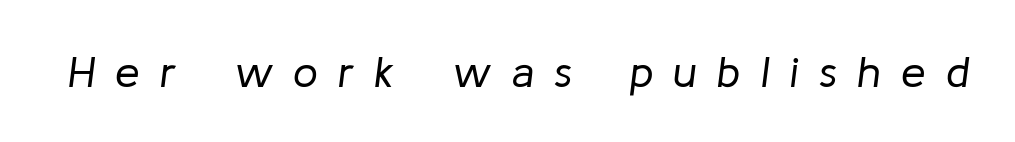
Q: Is the text bold? A: No.
Q: Is the text italic (slanted)? A: Yes, it leans right by about 8 degrees.
Q: Is the text underlined? A: No.
Q: Is the spacing between letters normal or unusually wide? A: Unusually wide.
Q: Width (condensed, normal, or wide)? A: Normal.
Q: Stroke contrast? A: Low.
Q: x-height? A: Medium.
Q: Monospaced? A: No.
